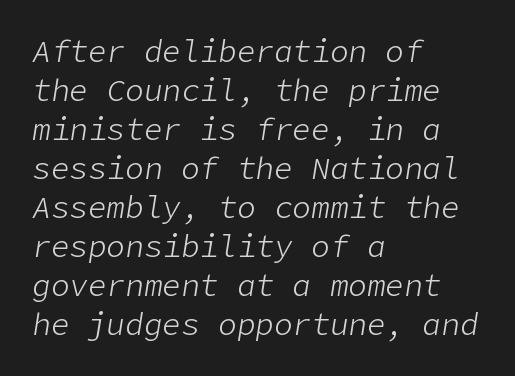
{"italic": "yes", "lean": "right", "slant_degrees": 9, "bold": "no", "weight": "light", "width": "normal", "stroke_contrast": "low", "x_height": "medium", "underline": "no", "align": "left", "line_spacing": "normal", "line_spacing_ratio": 1.26, "letter_spacing": "normal", "letter_spacing_em": 0.0, "glyph_px": 31}
